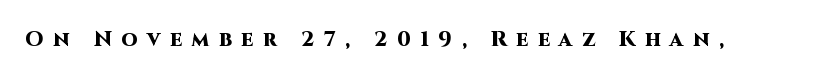
Between one letter and the next there's a generous, obvious gap. The space beneath each line is pristine and unruled. Ascenders rise straight up at ninety degrees. The glyphs have the mass of a bold cut.
